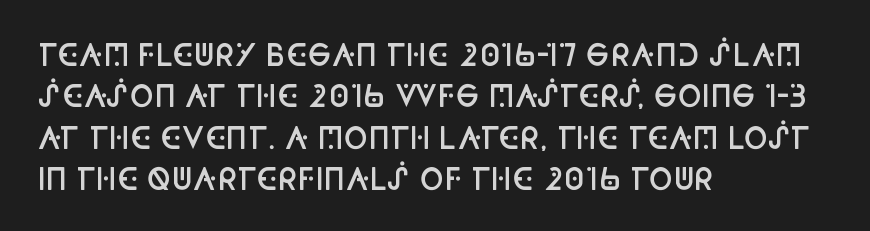
The image shows 29 px semibold, condensed sans-serif type, upright; set left-aligned, normal line spacing (1.43x), normal letter spacing, not underlined; low stroke contrast and a large x-height.
